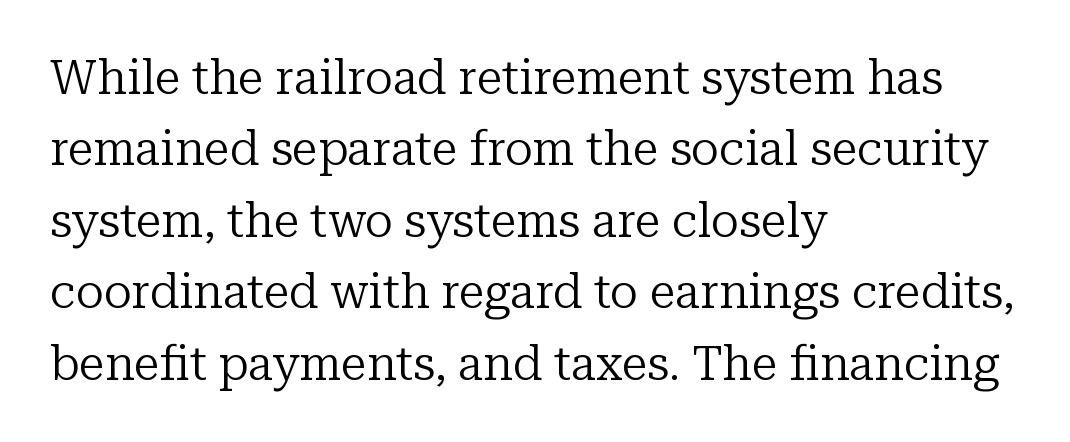
Each letter's strokes conclude with small projecting serifs. Clear beneath every line of the passage. The typeface has the unassuming heft of standard copy or less. Characters remain perfectly vertical along every line. Spacing verdict: proportional, widths tailored to each character.
